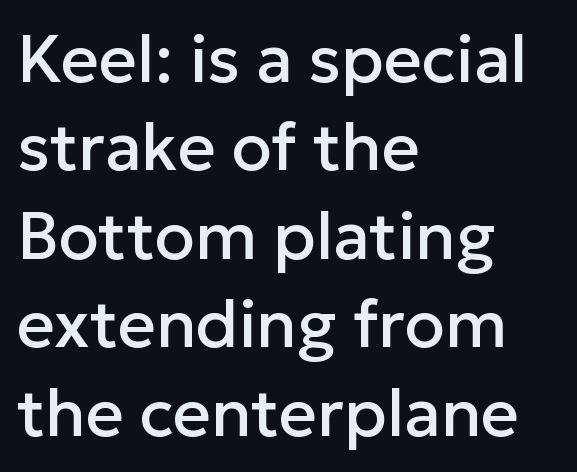
{"serif": "no", "italic": "no", "width": "normal", "stroke_contrast": "low", "x_height": "medium", "monospaced": "no", "underline": "no", "align": "left", "line_spacing": "normal", "line_spacing_ratio": 1.34, "letter_spacing": "normal", "letter_spacing_em": 0.0, "glyph_px": 66}
